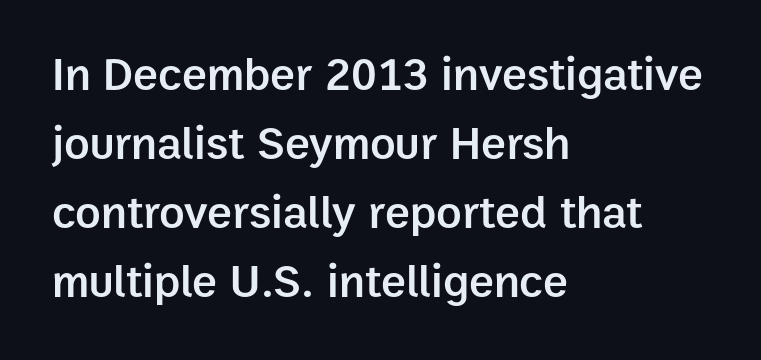
The image shows 47 px semibold sans-serif type, upright; set left-aligned, normal line spacing (1.47x), normal letter spacing, not underlined; low stroke contrast and a medium x-height.
